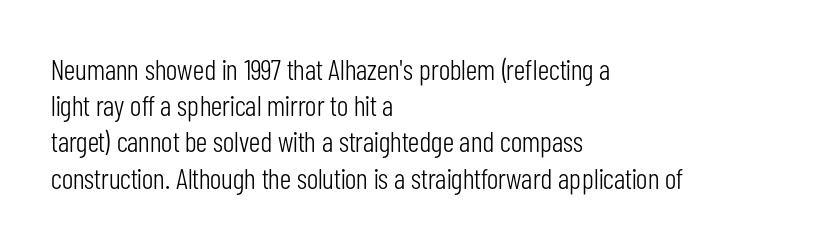
Spacing between characters is what you'd get straight out of the box. Varying glyph widths throughout — classic text-font behaviour. The space directly below the letters is spotless. Honestly, the row spacing looks completely unremarkable. Tall strokes in this sample are plumb rather than angled. Check where the strokes stop: nothing finishes them off — pure sans.
